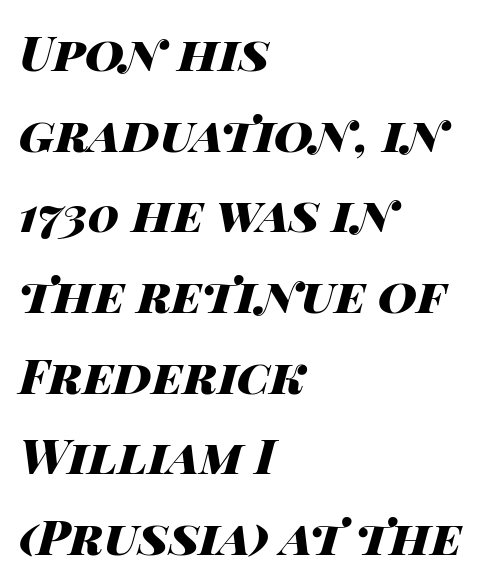
Unmarked baselines from the first word to the last. You could call the tracking neutral — neither tight nor loose. Does the lettering tilt? It does — this is italic. How would I describe the line gaps? Plain and ordinary. Looks like regular typesetting: each glyph gets only the width it needs.
